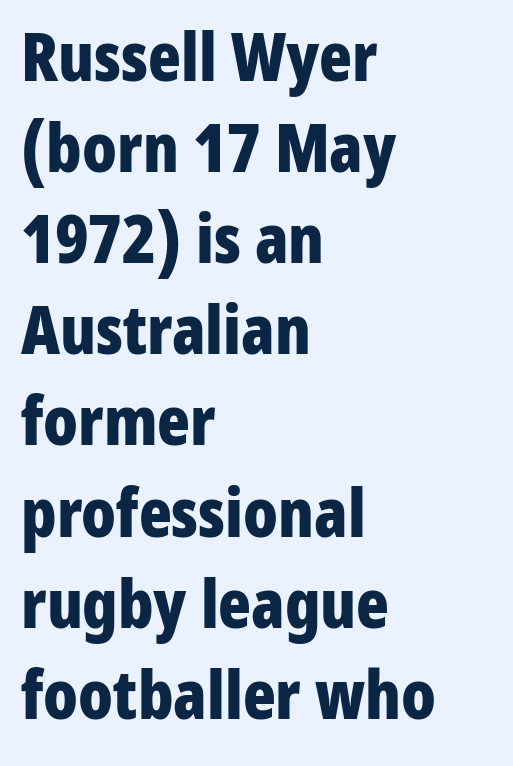
Q: Is the text bold? A: Yes.
Q: Is the text italic (slanted)? A: No, it is upright.
Q: Is the typeface a serif or a sans-serif typeface? A: Sans-serif.
Q: Is the text underlined? A: No.
Q: How is the paragraph aligned? A: Left-aligned.
Q: Is the spacing between letters normal or unusually wide? A: Normal.
Q: Is the spacing between lines tight, normal or loose? A: Normal.
Q: Width (condensed, normal, or wide)? A: Condensed.
Q: Stroke contrast? A: Low.
Q: x-height? A: Medium.
Q: Monospaced? A: No.
